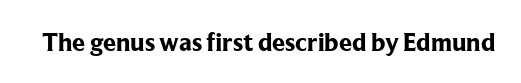
{"italic": "no", "bold": "yes", "underline": "no", "letter_spacing": "normal", "letter_spacing_em": 0.0, "glyph_px": 26}
